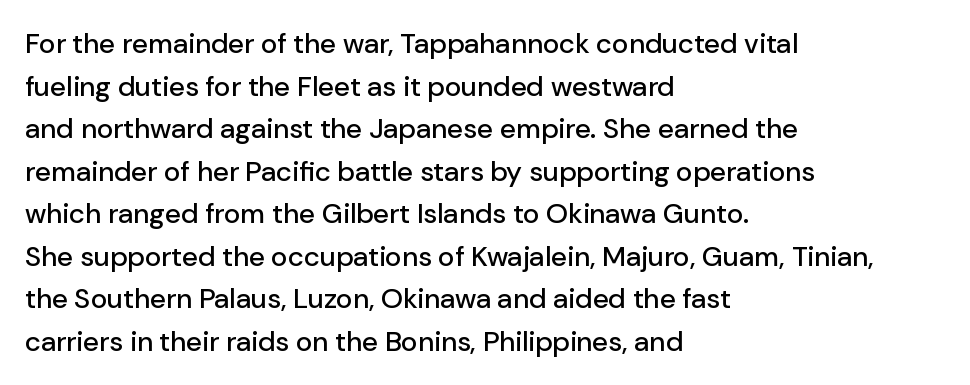
The image shows 28 px sans-serif type, upright; set left-aligned, normal line spacing (1.52x), normal letter spacing, not underlined; low stroke contrast and a medium x-height.
